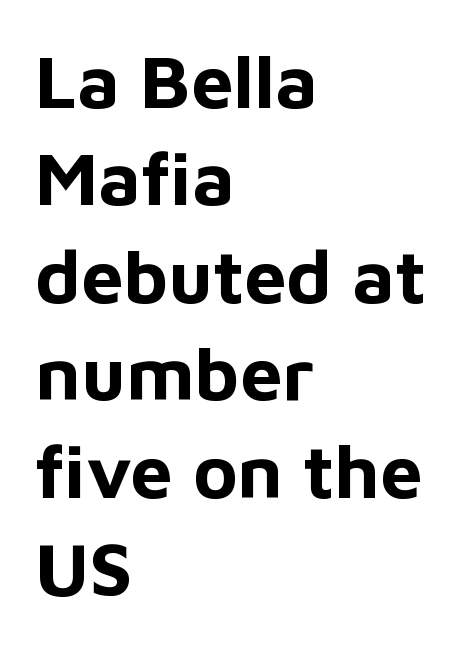
Q: Is the text bold? A: Yes.
Q: Is the text italic (slanted)? A: No, it is upright.
Q: Is the typeface a serif or a sans-serif typeface? A: Sans-serif.
Q: Is the text underlined? A: No.
Q: How is the paragraph aligned? A: Left-aligned.
Q: Is the spacing between letters normal or unusually wide? A: Normal.
Q: Is the spacing between lines tight, normal or loose? A: Normal.
Q: Width (condensed, normal, or wide)? A: Normal.
Q: Stroke contrast? A: Low.
Q: x-height? A: Medium.
Q: Monospaced? A: No.
